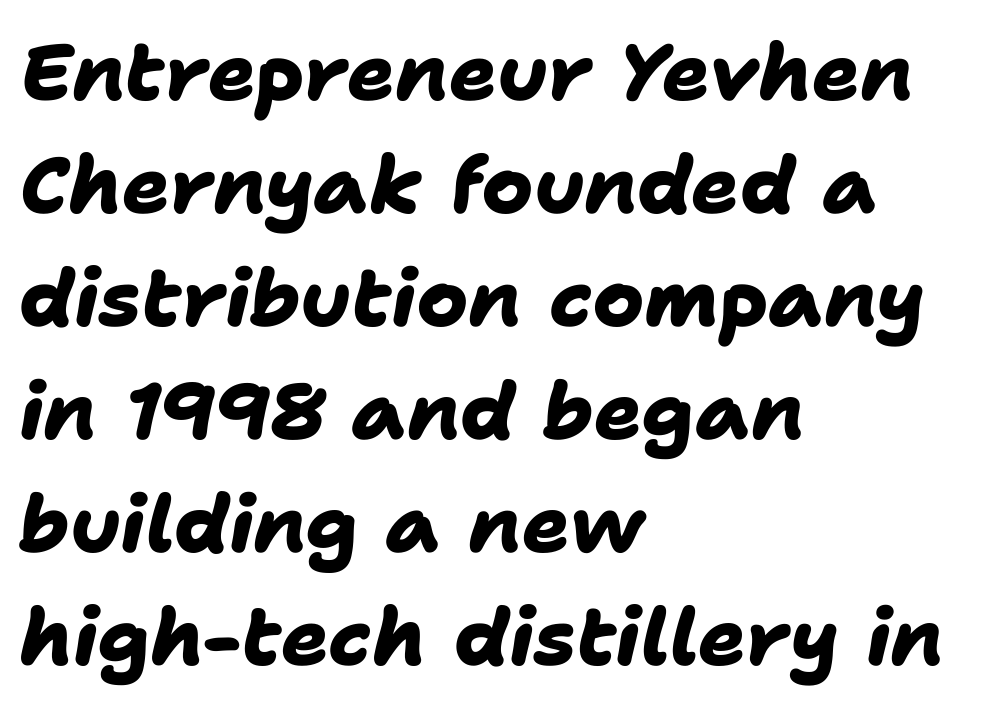
{"serif": "no", "bold": "yes", "weight": "heavy", "width": "normal", "stroke_contrast": "low", "x_height": "medium", "monospaced": "no", "underline": "no", "align": "left", "line_spacing": "normal", "line_spacing_ratio": 1.43, "letter_spacing": "normal", "letter_spacing_em": 0.0, "glyph_px": 79}
